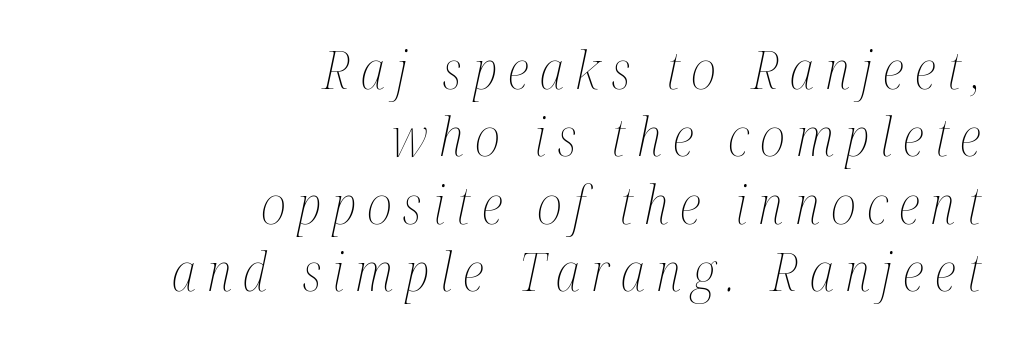
Casual observation: everything's shoved over to the right. Students, observe: this is what conventionally led text looks like. The area under the type is left untouched. Think of a printed novel: that variable character pitch is what you see here. Tracking here is generous; glyphs stand well apart from one another.
